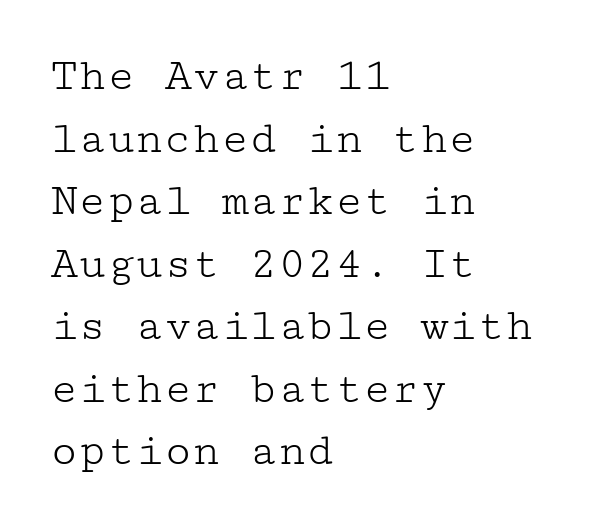
{"serif": "yes", "italic": "no", "bold": "no", "weight": "light", "width": "wide", "stroke_contrast": "low", "x_height": "medium", "underline": "no", "align": "left", "line_spacing": "normal", "line_spacing_ratio": 1.33, "letter_spacing": "normal", "letter_spacing_em": 0.0, "glyph_px": 47}
